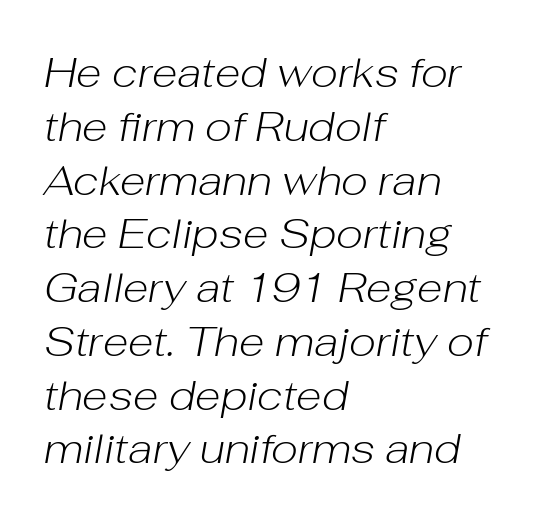
One-word summary of the alignment: left. Counters stay open thanks to moderate or lighter strokes. Note the varied advance widths — an 'i' is clearly narrower than an 'm'. Has an underline been added? It has not.
